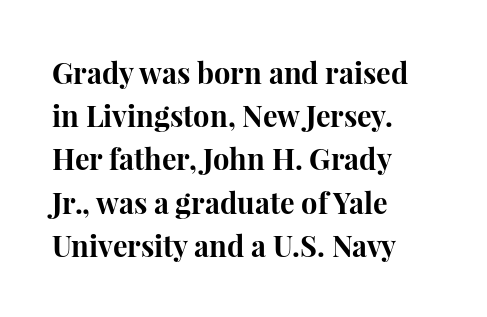
{"serif": "yes", "italic": "no", "bold": "yes", "weight": "bold", "width": "normal", "stroke_contrast": "high", "x_height": "medium", "monospaced": "no", "underline": "no", "align": "left", "line_spacing": "normal", "line_spacing_ratio": 1.49, "letter_spacing": "normal", "letter_spacing_em": 0.0, "glyph_px": 29}
